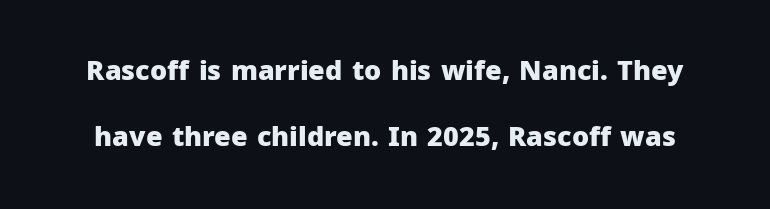
Q: Is the text bold? A: Yes.
Q: Is the text italic (slanted)? A: No, it is upright.
Q: Is the text underlined? A: No.
Q: Is the spacing between letters normal or unusually wide? A: Normal.
Q: Is the spacing between lines tight, normal or loose? A: Loose.
